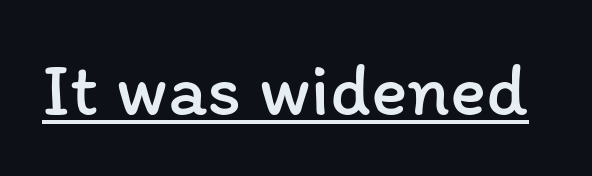
The image shows 76 px regular-weight type, upright; set normal letter spacing, underlined; low stroke contrast and a medium x-height.
